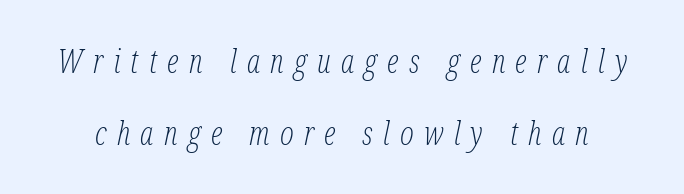
{"serif": "yes", "italic": "yes", "lean": "right", "slant_degrees": 12, "bold": "no", "weight": "light", "width": "condensed", "stroke_contrast": "low", "x_height": "medium", "monospaced": "no", "underline": "no", "line_spacing": "loose", "line_spacing_ratio": 2.26, "letter_spacing": "wide", "letter_spacing_em": 0.32, "glyph_px": 32}
